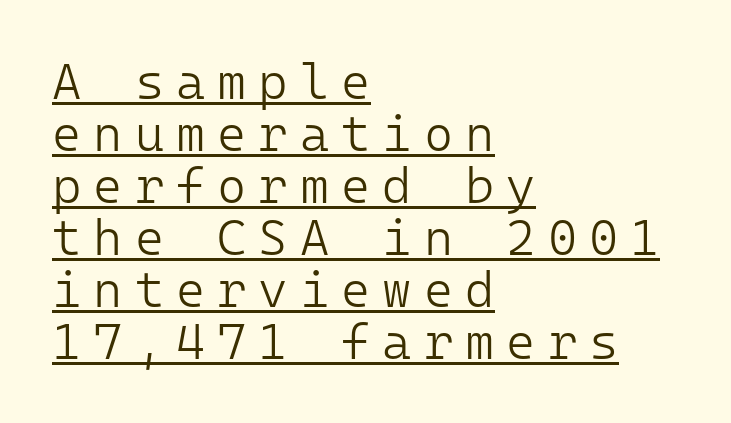
Q: Is the text bold? A: No.
Q: Is the text italic (slanted)? A: No, it is upright.
Q: Is the typeface a serif or a sans-serif typeface? A: Sans-serif.
Q: Is the text underlined? A: Yes.
Q: How is the paragraph aligned? A: Left-aligned.
Q: Is the spacing between letters normal or unusually wide? A: Unusually wide.
Q: Is the spacing between lines tight, normal or loose? A: Tight.
Q: Width (condensed, normal, or wide)? A: Normal.
Q: Stroke contrast? A: Low.
Q: x-height? A: Medium.
Q: Monospaced? A: Yes.
